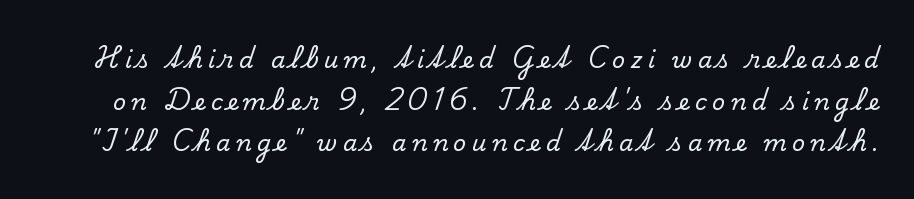
The image shows 23 px text type; set line spacing 1.81x, unusually wide letter spacing (+0.23 em), not underlined.
